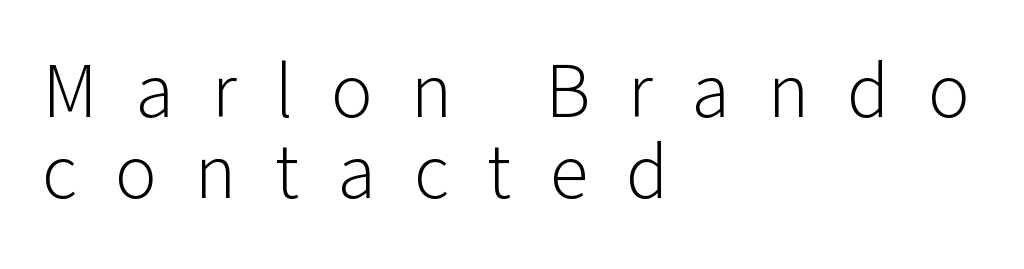
Q: Is the text bold? A: No.
Q: Is the text italic (slanted)? A: No, it is upright.
Q: Is the typeface a serif or a sans-serif typeface? A: Sans-serif.
Q: Is the text underlined? A: No.
Q: How is the paragraph aligned? A: Left-aligned.
Q: Is the spacing between letters normal or unusually wide? A: Unusually wide.
Q: Is the spacing between lines tight, normal or loose? A: Tight.
Q: Width (condensed, normal, or wide)? A: Normal.
Q: Stroke contrast? A: Low.
Q: x-height? A: Medium.
Q: Monospaced? A: No.
